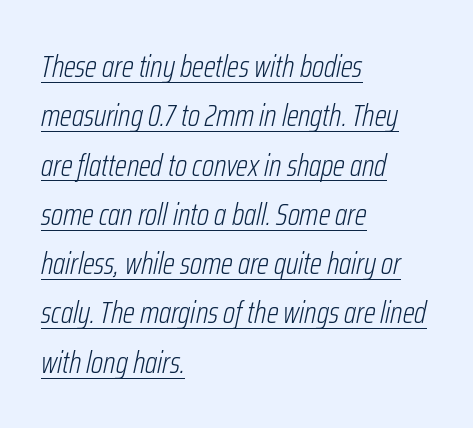
{"italic": "yes", "lean": "right", "slant_degrees": 12, "bold": "no", "weight": "light", "width": "condensed", "stroke_contrast": "low", "x_height": "medium", "monospaced": "no", "underline": "yes", "align": "left", "line_spacing": "normal", "line_spacing_ratio": 1.59, "letter_spacing": "normal", "letter_spacing_em": 0.0, "glyph_px": 31}
